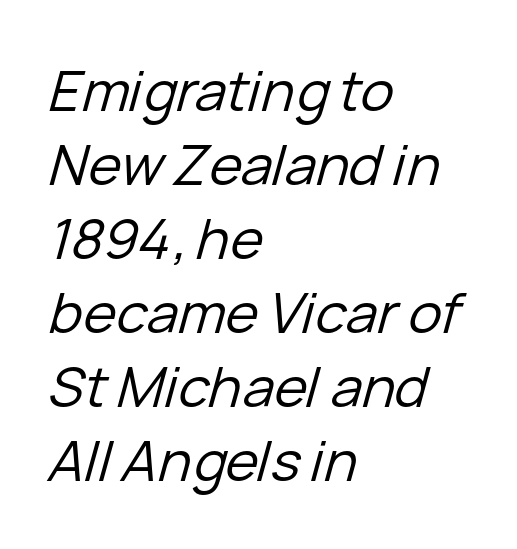
Q: Is the text bold? A: No.
Q: Is the text italic (slanted)? A: Yes, it leans right by about 15 degrees.
Q: Is the text underlined? A: No.
Q: How is the paragraph aligned? A: Left-aligned.
Q: Is the spacing between letters normal or unusually wide? A: Normal.
Q: Is the spacing between lines tight, normal or loose? A: Normal.
Q: Width (condensed, normal, or wide)? A: Normal.
Q: Stroke contrast? A: Low.
Q: x-height? A: Medium.
Q: Monospaced? A: No.
